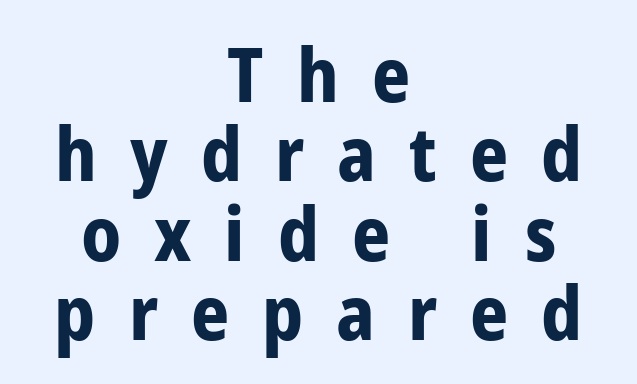
The rendering uses natural spacing where letterforms have individual widths. The lines are quadded center. Each word looks stretched out because of the extra space between its letters. The font's upright variant was chosen for this text.
